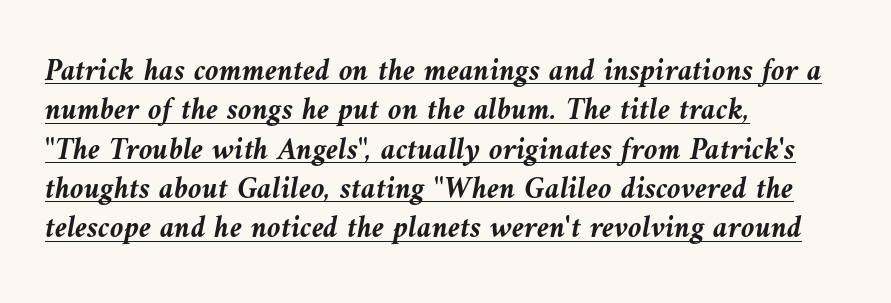
{"italic": "yes", "lean": "left", "slant_degrees": 9, "bold": "yes", "weight": "semibold", "width": "normal", "stroke_contrast": "medium", "x_height": "medium", "monospaced": "no", "underline": "yes", "align": "left", "line_spacing": "normal", "line_spacing_ratio": 1.27, "letter_spacing": "normal", "letter_spacing_em": 0.0, "glyph_px": 31}
